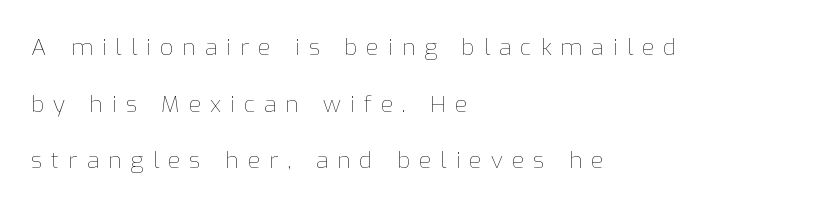
The image shows 23 px text type, upright; set left-aligned, loose line spacing (2.46x), unusually wide letter spacing (+0.39 em), not underlined.
